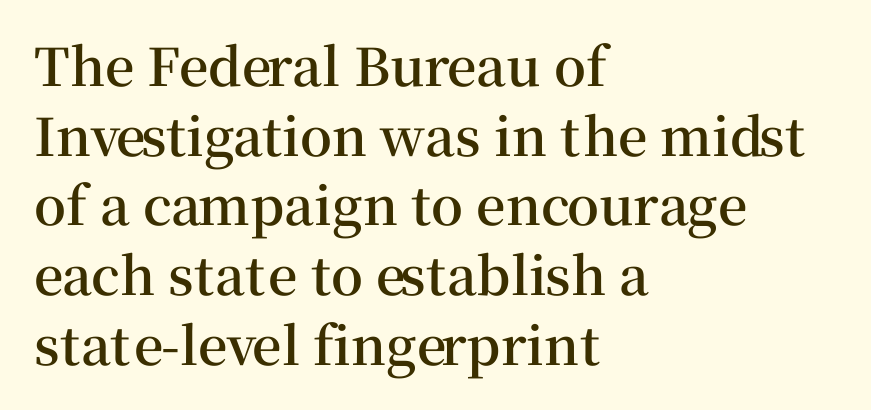
One glance says typical: line gaps are just what's usual. This is moderately heavy type, rendered in semibold. The gap between lines stays unmarked. The line texture is even and compact thanks to regular tracking. Here the designer chose a conventional face with non-uniform glyph widths. Posture: upright roman.
